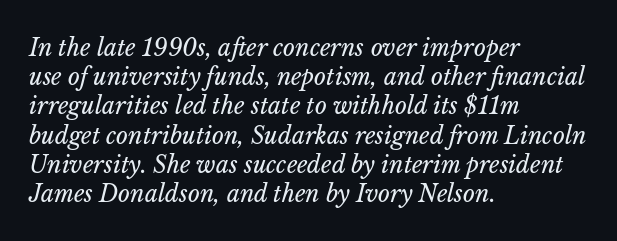
Emphasis-style slanted type is in use. Line starts are locked; line ends wander. There is no visible air inserted between adjacent glyphs. The face looks like a standard text weight, possibly lighter. One glance says typical: line gaps are just what's usual. The glyphs are unaccompanied by any horizontal stroke below them.
